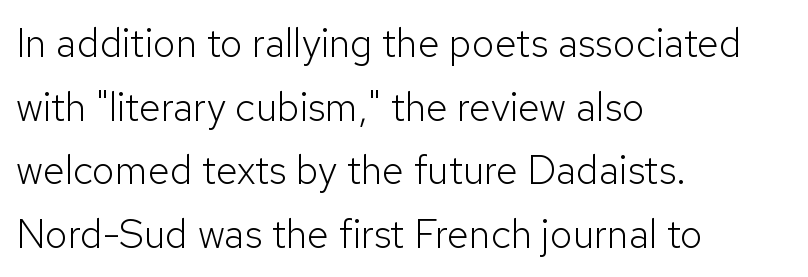
The image shows 40 px light sans-serif type, upright; set left-aligned, normal line spacing (1.59x), normal letter spacing, not underlined; low stroke contrast and a medium x-height.
